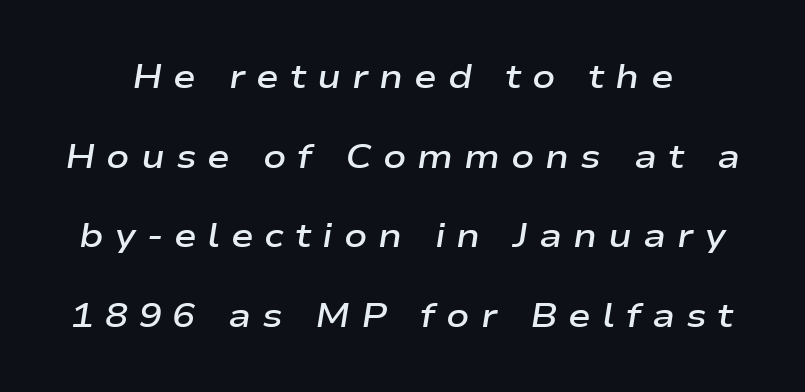
{"italic": "yes", "lean": "right", "slant_degrees": 9, "bold": "semi", "weight": "semibold", "width": "wide", "stroke_contrast": "low", "x_height": "medium", "monospaced": "no", "underline": "no", "line_spacing": "loose", "line_spacing_ratio": 2.34, "letter_spacing": "wide", "letter_spacing_em": 0.32, "glyph_px": 34}
